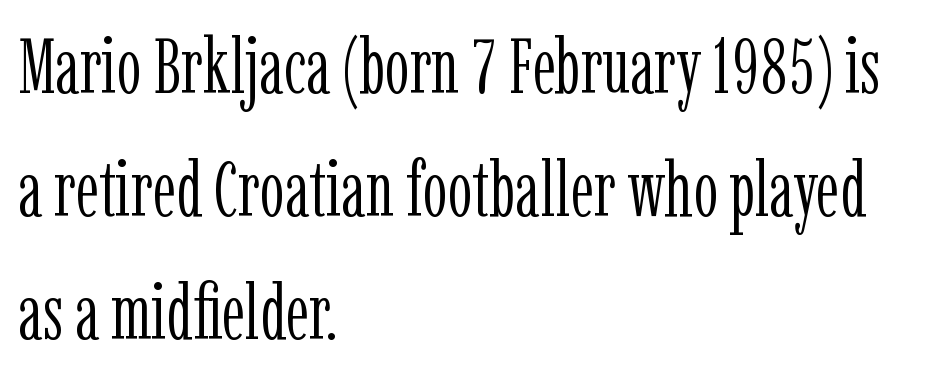
The image shows 78 px light, condensed serif type, upright; set left-aligned, normal line spacing (1.58x), normal letter spacing, not underlined; low stroke contrast and a medium x-height.
